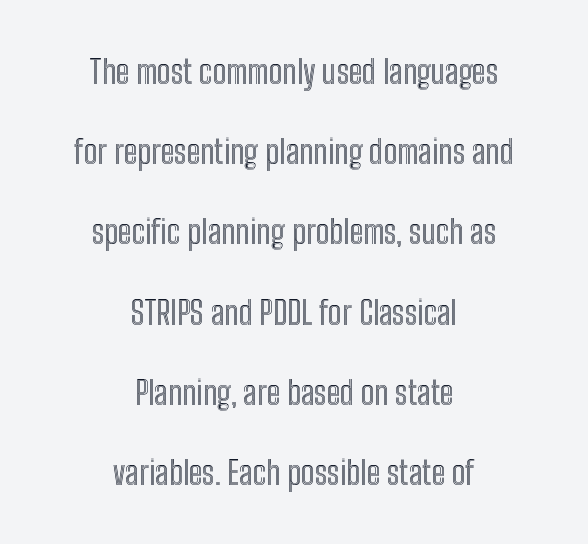
Q: Is the text italic (slanted)? A: No, it is upright.
Q: Is the text underlined? A: No.
Q: How is the paragraph aligned? A: Centered.
Q: Is the spacing between letters normal or unusually wide? A: Normal.
Q: Is the spacing between lines tight, normal or loose? A: Loose.
Q: Width (condensed, normal, or wide)? A: Condensed.
Q: x-height? A: Medium.
Q: Monospaced? A: No.
